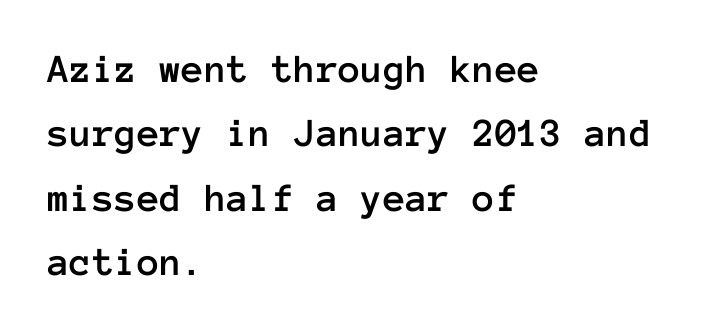
The image shows 41 px text type, upright, monospaced; set left-aligned, normal line spacing (1.57x), normal letter spacing, not underlined; low stroke contrast and a medium x-height.
